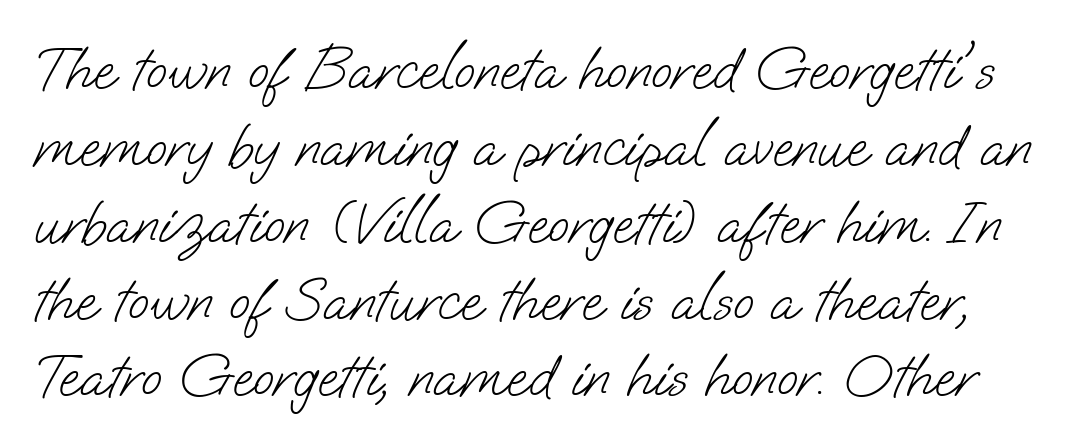
The image shows 61 px light sans-serif type; set normal line spacing (1.26x), normal letter spacing, not underlined; low stroke contrast and a small x-height.
